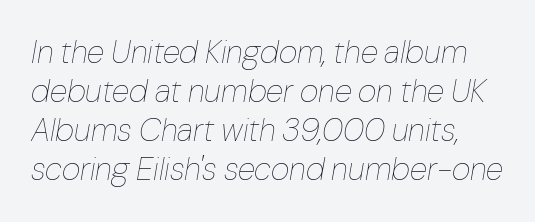
Q: Is the text bold? A: No.
Q: Is the text italic (slanted)? A: Yes, it leans right by about 10 degrees.
Q: Is the text underlined? A: No.
Q: Is the spacing between letters normal or unusually wide? A: Normal.
Q: Width (condensed, normal, or wide)? A: Normal.
Q: Stroke contrast? A: Low.
Q: x-height? A: Medium.
Q: Monospaced? A: No.
